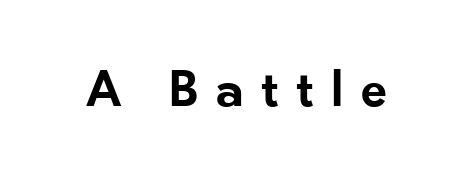
This rendering features lettering with no underline. The specimen reads as upright at a glance. Is this a fixed-width face? No — the glyphs have proportional, varying widths. This rendering widens character spacing well past its baseline value. You can tell from the bare stems that sans-serif type was used. Semibold letterforms, between regular and bold.
